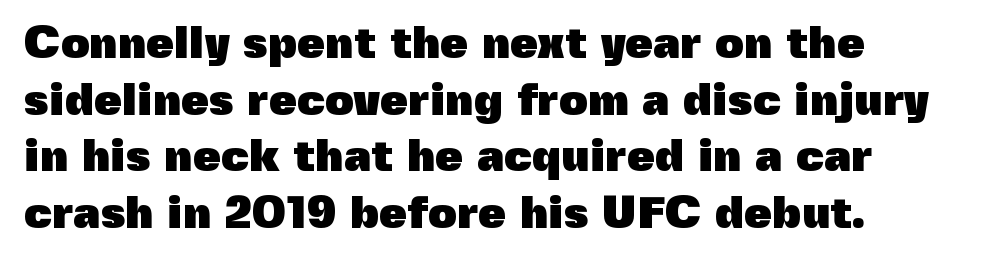
{"serif": "no", "italic": "no", "bold": "yes", "weight": "heavy", "width": "normal", "x_height": "medium", "monospaced": "no", "underline": "no", "align": "left", "line_spacing": "normal", "line_spacing_ratio": 1.26, "letter_spacing": "normal", "letter_spacing_em": 0.0, "glyph_px": 45}
